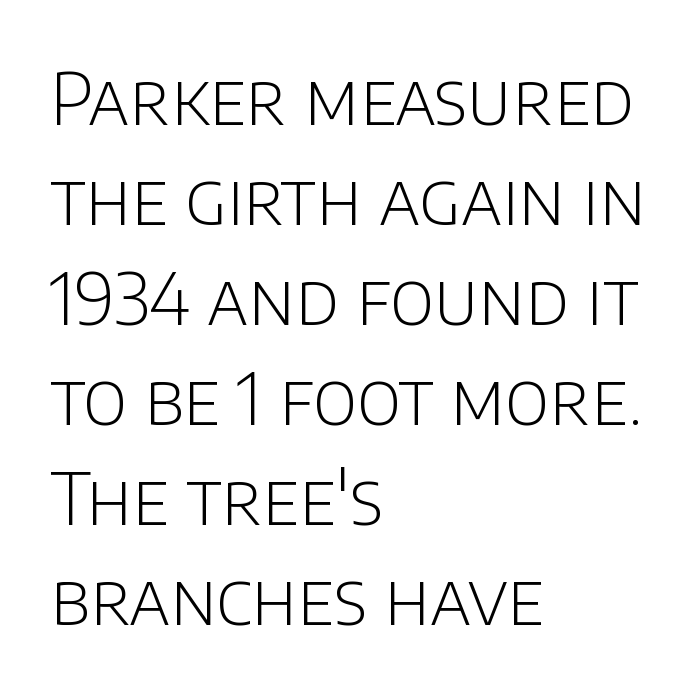
This sample uses a sans-serif face. A clean baseline with only descenders dipping below it. The typesetter chose a ragged-right arrangement here. Honestly, the row spacing looks completely unremarkable. Think standard paragraph weight, or any step lighter than that.
